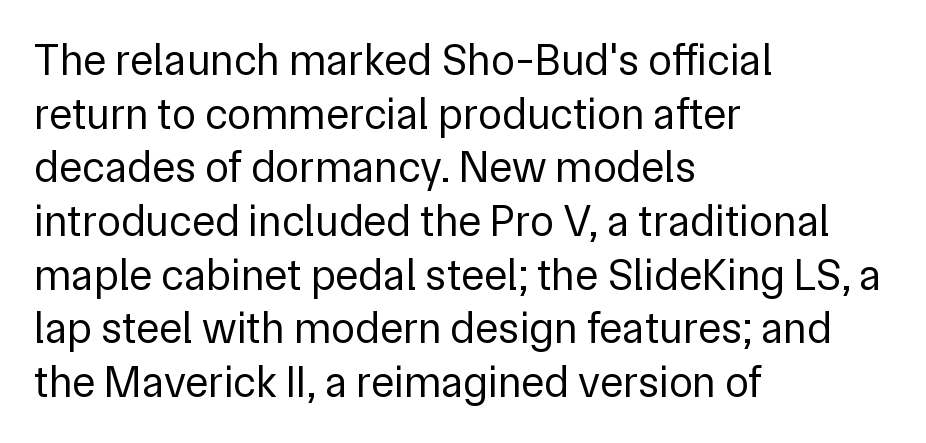
No extra ink here — the face is not bold. Notice how the passage keeps a crisp vertical edge on the left only. These lines are rendered in a variable-pitch font. A bare baseline throughout the passage. A sans-serif font was chosen for this passage. Style check: upright.
